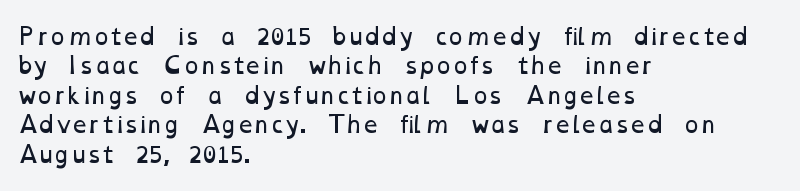
The image shows 22 px text type; set left-aligned, normal line spacing (1.34x), normal letter spacing, not underlined.
